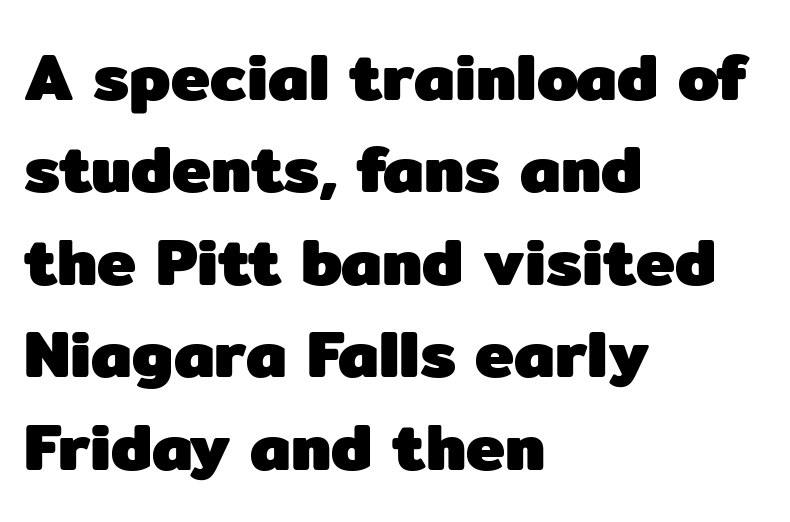
Type without underlining. Each letter keeps its own natural width here, so spacing adapts to shape. The font family rendered here belongs to the sans-serif group. How are the letters spaced? Ordinarily, with no added tracking. The typography opts for an upright posture over an oblique one.
